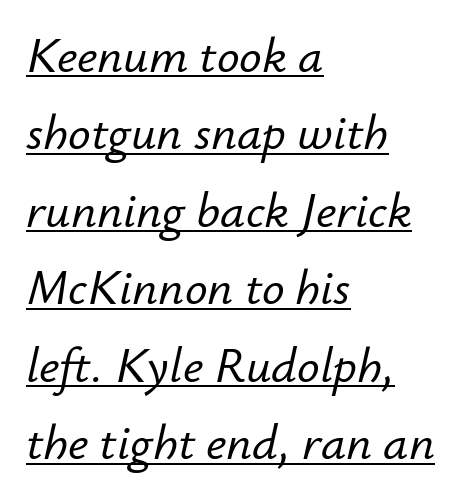
{"italic": "yes", "lean": "right", "slant_degrees": 12, "width": "normal", "stroke_contrast": "low", "x_height": "small", "monospaced": "no", "underline": "yes", "align": "left", "line_spacing": "normal", "line_spacing_ratio": 1.55, "letter_spacing": "normal", "letter_spacing_em": 0.0, "glyph_px": 50}
